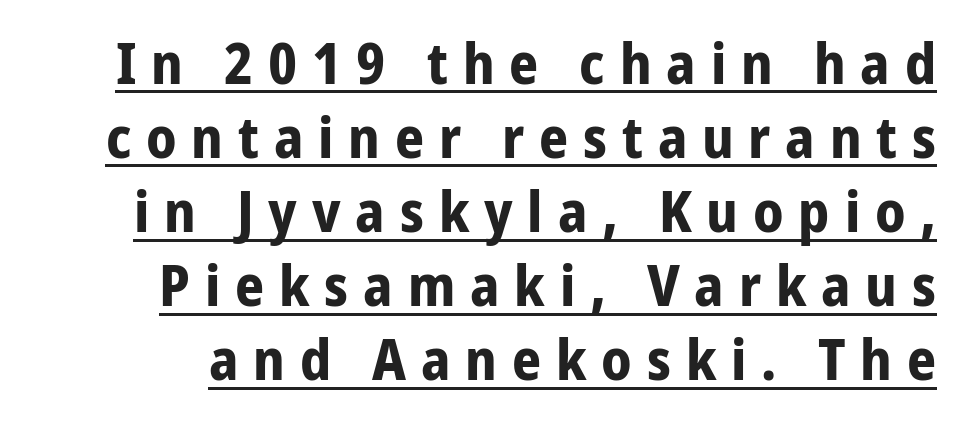
{"serif": "no", "italic": "no", "bold": "yes", "weight": "bold", "width": "condensed", "stroke_contrast": "low", "x_height": "medium", "monospaced": "no", "underline": "yes", "line_spacing": "normal", "line_spacing_ratio": 1.3, "letter_spacing": "wide", "letter_spacing_em": 0.26, "glyph_px": 57}
